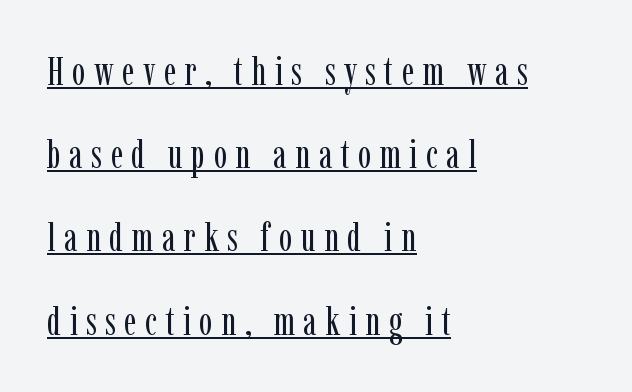
{"serif": "yes", "italic": "no", "bold": "no", "weight": "regular", "width": "condensed", "stroke_contrast": "low", "x_height": "medium", "monospaced": "no", "underline": "yes", "align": "left", "line_spacing": "loose", "line_spacing_ratio": 2.08, "letter_spacing": "wide", "letter_spacing_em": 0.21, "glyph_px": 40}
